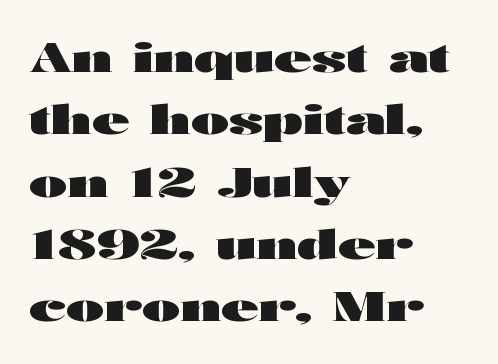
{"italic": "no", "bold": "yes", "weight": "heavy", "width": "wide", "stroke_contrast": "high", "x_height": "medium", "monospaced": "no", "underline": "no", "align": "left", "line_spacing": "normal", "line_spacing_ratio": 1.52, "letter_spacing": "normal", "letter_spacing_em": 0.0, "glyph_px": 41}
